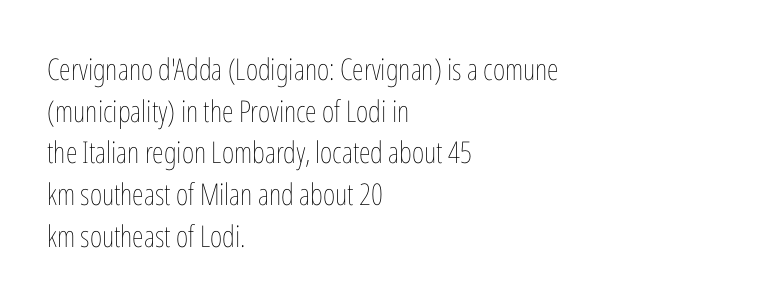
{"italic": "no", "bold": "no", "weight": "thin", "width": "condensed", "stroke_contrast": "low", "x_height": "medium", "monospaced": "no", "underline": "no", "align": "left", "line_spacing": "normal", "line_spacing_ratio": 1.39, "letter_spacing": "normal", "letter_spacing_em": 0.0, "glyph_px": 30}
